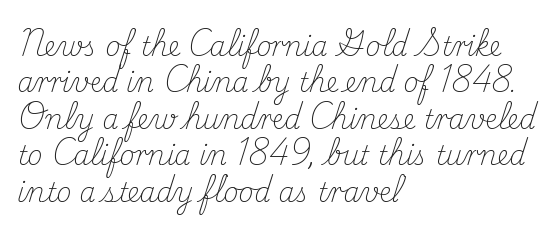
{"bold": "no", "underline": "no", "align": "left", "line_spacing": "normal", "line_spacing_ratio": 1.4, "letter_spacing": "normal", "letter_spacing_em": 0.0, "glyph_px": 26}
